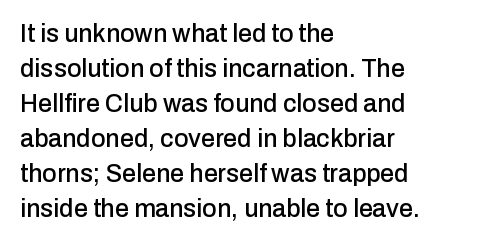
The image shows 25 px text type, upright; set left-aligned, normal line spacing (1.4x), normal letter spacing, not underlined.
